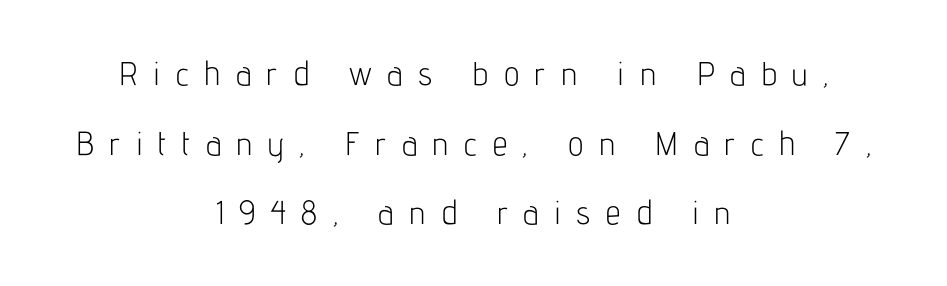
Q: Is the text bold? A: No.
Q: Is the text italic (slanted)? A: No, it is upright.
Q: Is the typeface a serif or a sans-serif typeface? A: Sans-serif.
Q: Is the text underlined? A: No.
Q: How is the paragraph aligned? A: Centered.
Q: Is the spacing between letters normal or unusually wide? A: Unusually wide.
Q: Is the spacing between lines tight, normal or loose? A: Loose.
Q: Width (condensed, normal, or wide)? A: Condensed.
Q: Stroke contrast? A: Low.
Q: x-height? A: Medium.
Q: Monospaced? A: No.
